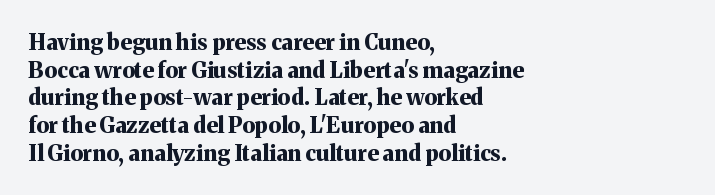
Q: Is the text bold? A: Yes.
Q: Is the text italic (slanted)? A: No, it is upright.
Q: Is the text underlined? A: No.
Q: How is the paragraph aligned? A: Left-aligned.
Q: Is the spacing between letters normal or unusually wide? A: Normal.
Q: Is the spacing between lines tight, normal or loose? A: Normal.
